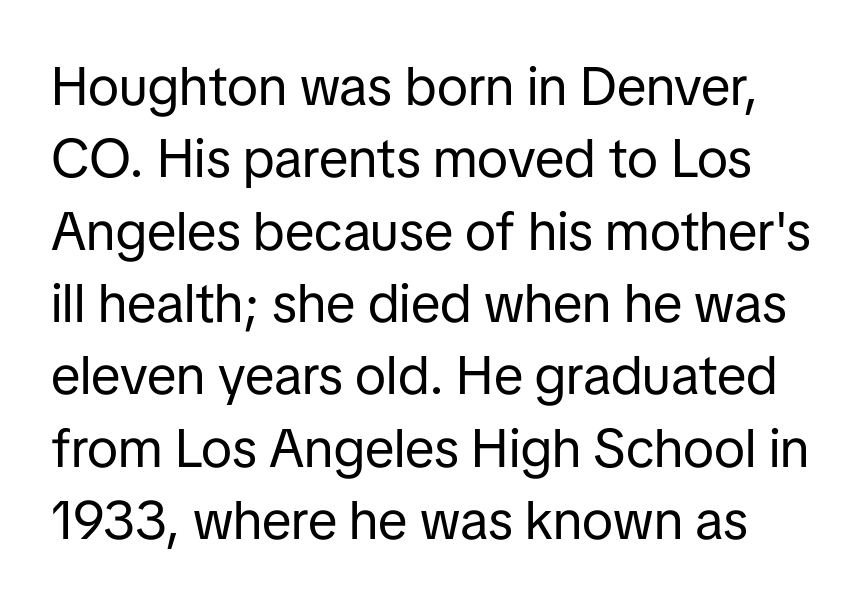
{"serif": "no", "italic": "no", "bold": "no", "weight": "regular", "width": "normal", "stroke_contrast": "low", "x_height": "medium", "monospaced": "no", "underline": "no", "line_spacing": "normal", "line_spacing_ratio": 1.34, "letter_spacing": "normal", "letter_spacing_em": 0.0, "glyph_px": 54}
